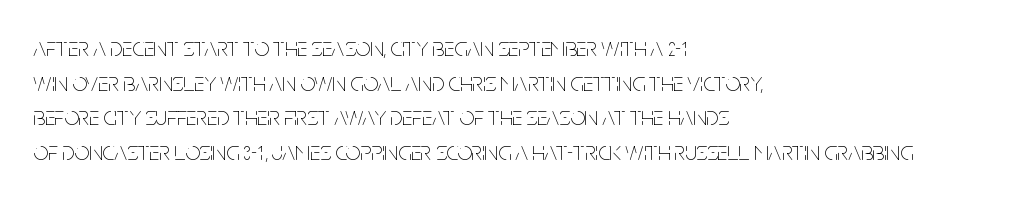
Q: Is the text bold? A: No.
Q: Is the text italic (slanted)? A: No, it is upright.
Q: Is the text underlined? A: No.
Q: How is the paragraph aligned? A: Left-aligned.
Q: Is the spacing between letters normal or unusually wide? A: Normal.
Q: Is the spacing between lines tight, normal or loose? A: Normal.
